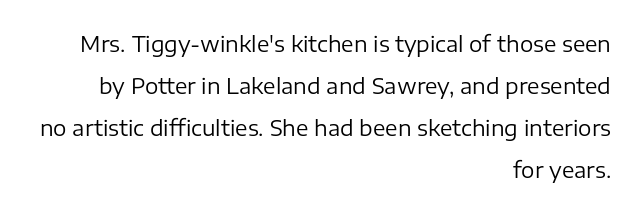
Q: Is the text bold? A: No.
Q: Is the text italic (slanted)? A: No, it is upright.
Q: Is the text underlined? A: No.
Q: How is the paragraph aligned? A: Right-aligned.
Q: Is the spacing between letters normal or unusually wide? A: Normal.
Q: Is the spacing between lines tight, normal or loose? A: Loose.
